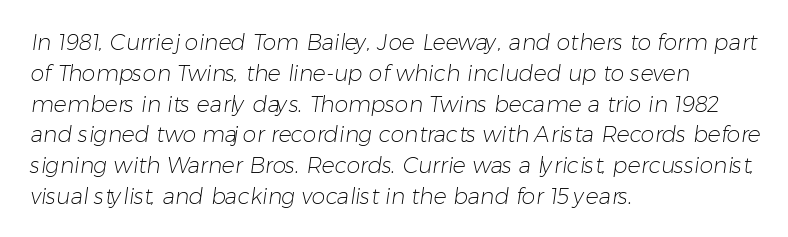
{"bold": "no", "underline": "no", "align": "left", "line_spacing": "normal", "line_spacing_ratio": 1.4, "letter_spacing": "normal", "letter_spacing_em": 0.0, "glyph_px": 22}
